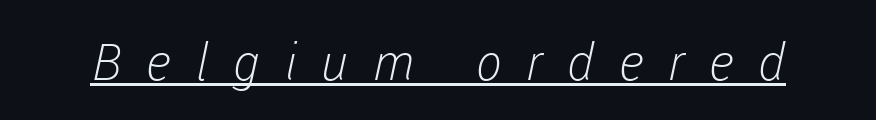
{"serif": "no", "bold": "no", "weight": "light", "width": "normal", "stroke_contrast": "low", "x_height": "medium", "monospaced": "no", "underline": "yes", "letter_spacing": "wide", "letter_spacing_em": 0.47, "glyph_px": 51}
